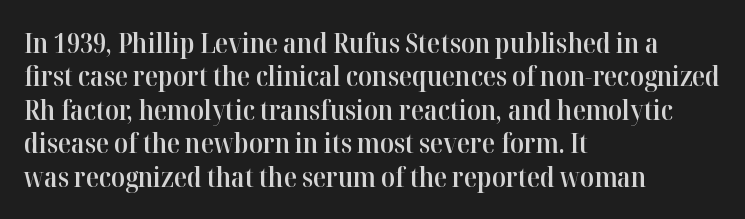
Q: Is the text bold? A: Semi-bold.
Q: Is the text italic (slanted)? A: No, it is upright.
Q: Is the text underlined? A: No.
Q: How is the paragraph aligned? A: Left-aligned.
Q: Is the spacing between letters normal or unusually wide? A: Normal.
